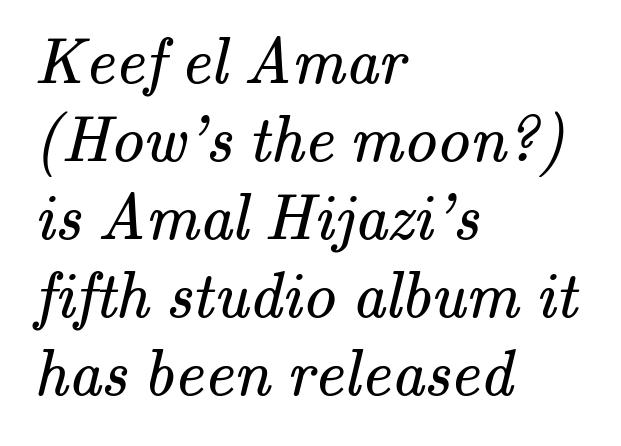
I'd call this a serif setting — the letters wear small feet. Spacing verdict: proportional, widths tailored to each character. Spacing between characters is what you'd get straight out of the box. The letters look calm and open, with moderate or lighter stems. The ragged edge is on the right, which tells us the setting is flush left.
